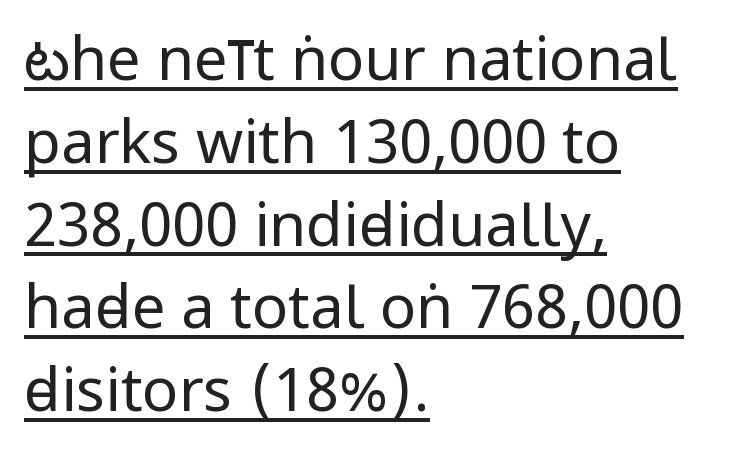
Q: Is the text bold? A: No.
Q: Is the text italic (slanted)? A: No, it is upright.
Q: Is the typeface a serif or a sans-serif typeface? A: Sans-serif.
Q: Is the text underlined? A: Yes.
Q: How is the paragraph aligned? A: Left-aligned.
Q: Is the spacing between letters normal or unusually wide? A: Normal.
Q: Is the spacing between lines tight, normal or loose? A: Normal.
Q: Width (condensed, normal, or wide)? A: Condensed.
Q: Stroke contrast? A: Low.
Q: x-height? A: Large.
Q: Monospaced? A: No.
